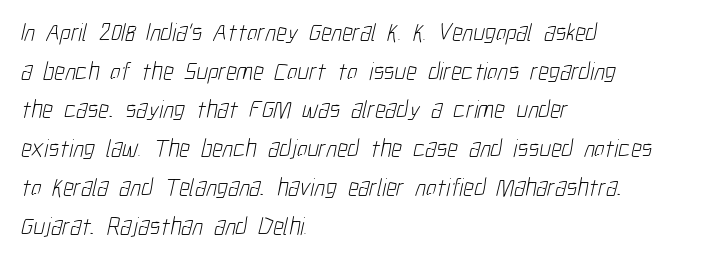
The image shows 25 px text type; set left-aligned, normal line spacing (1.55x), normal letter spacing, not underlined.
